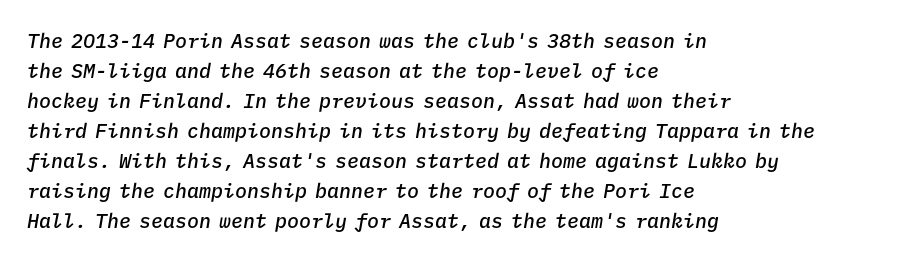
The image shows 20 px text type, italic (leaning right); set left-aligned, normal line spacing (1.5x), normal letter spacing, not underlined.
